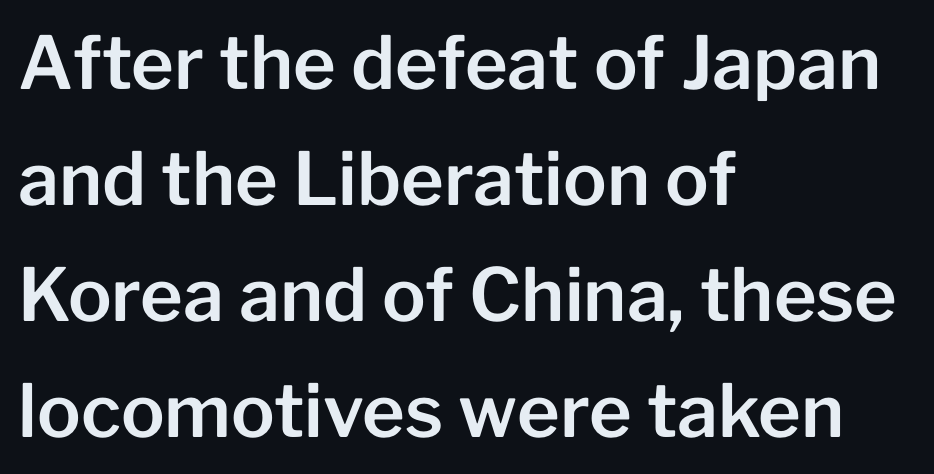
{"serif": "no", "italic": "no", "width": "normal", "stroke_contrast": "low", "x_height": "medium", "monospaced": "no", "underline": "no", "align": "left", "line_spacing": "normal", "line_spacing_ratio": 1.59, "letter_spacing": "normal", "letter_spacing_em": 0.0, "glyph_px": 73}
